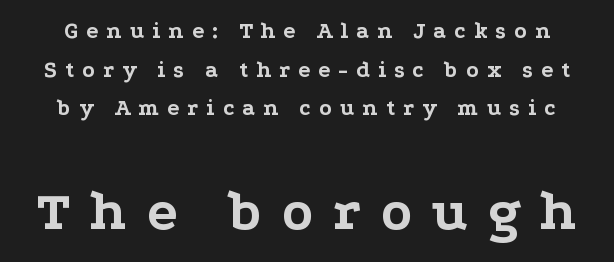
The axis of the letterforms is exactly vertical. Spacing between characters has been opened up far beyond the box default. Bare-footed words on every line. A student would notice the bottom passage is typeset larger than what precedes it.
